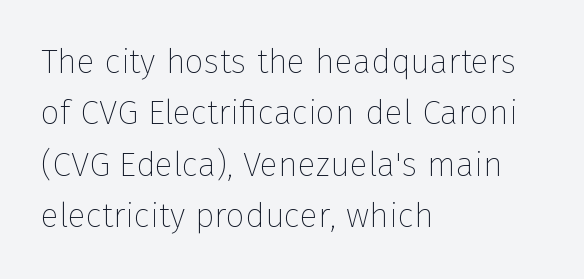
The image shows 34 px thin sans-serif type, upright; set left-aligned, normal line spacing (1.51x), normal letter spacing, not underlined; low stroke contrast and a medium x-height.
